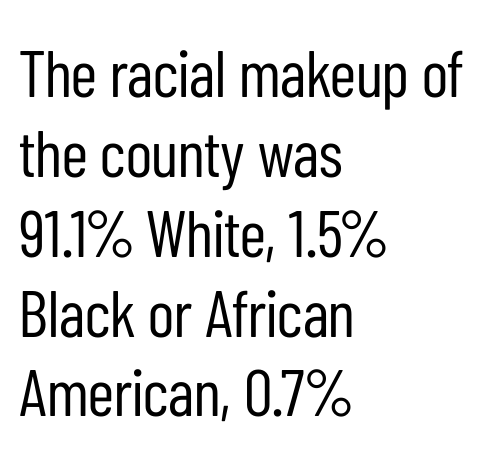
Q: Is the text bold? A: No.
Q: Is the text italic (slanted)? A: No, it is upright.
Q: Is the typeface a serif or a sans-serif typeface? A: Sans-serif.
Q: Is the text underlined? A: No.
Q: How is the paragraph aligned? A: Left-aligned.
Q: Is the spacing between letters normal or unusually wide? A: Normal.
Q: Width (condensed, normal, or wide)? A: Condensed.
Q: Stroke contrast? A: Low.
Q: x-height? A: Medium.
Q: Monospaced? A: No.
